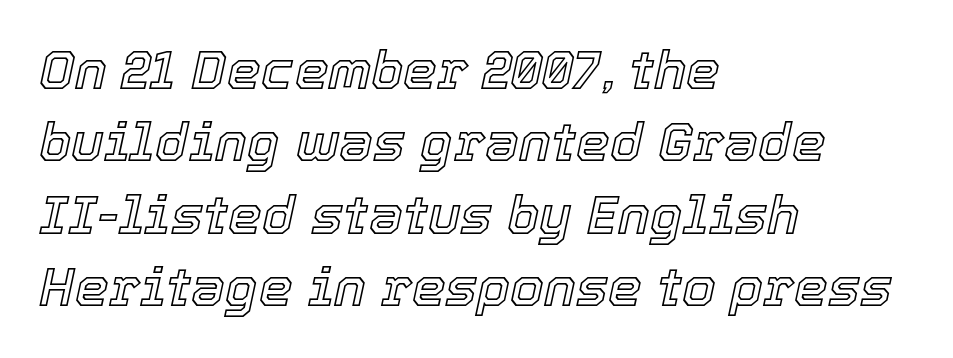
The glyphs are unaccompanied by any horizontal stroke below them. The text block is weighted toward the left margin, trailing off unevenly rightward. Horizontal bands of white between lines are of average thickness. The rendering uses natural spacing where letterforms have individual widths.
